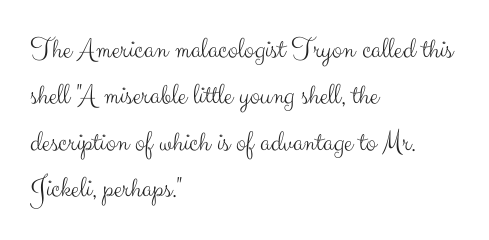
{"serif": "no", "bold": "no", "weight": "light", "width": "normal", "stroke_contrast": "medium", "x_height": "small", "monospaced": "no", "underline": "no", "align": "left", "line_spacing": "normal", "line_spacing_ratio": 1.55, "letter_spacing": "normal", "letter_spacing_em": 0.0, "glyph_px": 30}
